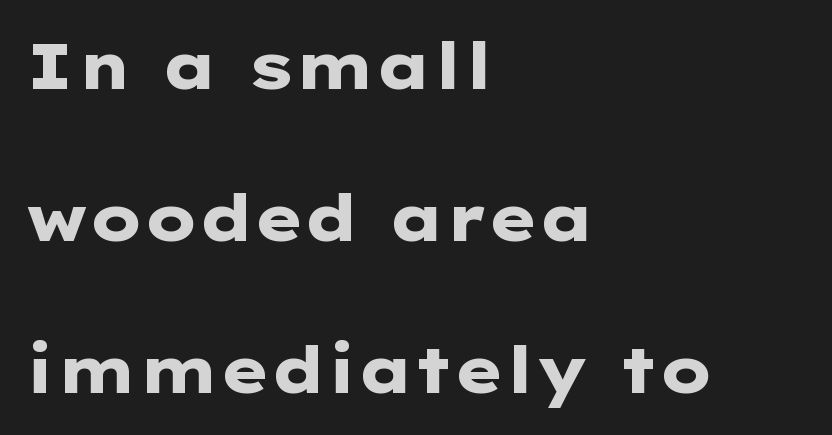
The area under the type is left untouched. Leading is clearly above the norm, producing a sparse column. Emphasis by weight is at full strength: bold. The letters stand straight up with perfectly vertical stems. The text block is weighted toward the left margin, trailing off unevenly rightward. Does extra space separate the letters? No, they use regular spacing.
